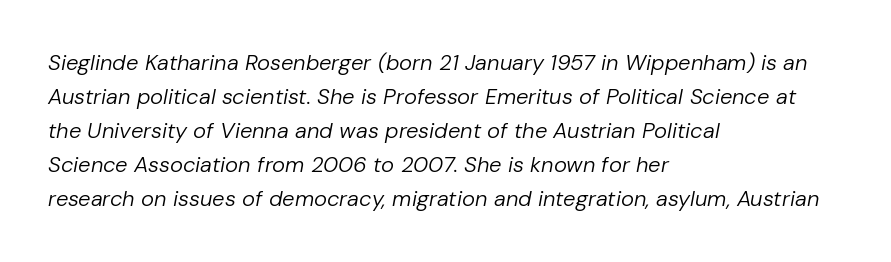
Q: Is the text bold? A: No.
Q: Is the text italic (slanted)? A: Yes, it leans right by about 10 degrees.
Q: Is the text underlined? A: No.
Q: How is the paragraph aligned? A: Left-aligned.
Q: Is the spacing between letters normal or unusually wide? A: Normal.
Q: Is the spacing between lines tight, normal or loose? A: Normal.
